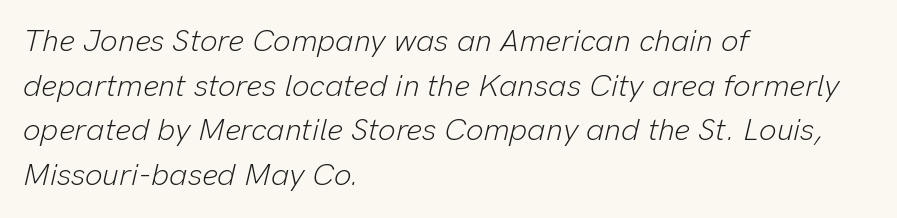
The image shows 31 px light type, italic (leaning right); set left-aligned, normal line spacing (1.44x), normal letter spacing, not underlined; low stroke contrast and a medium x-height.
